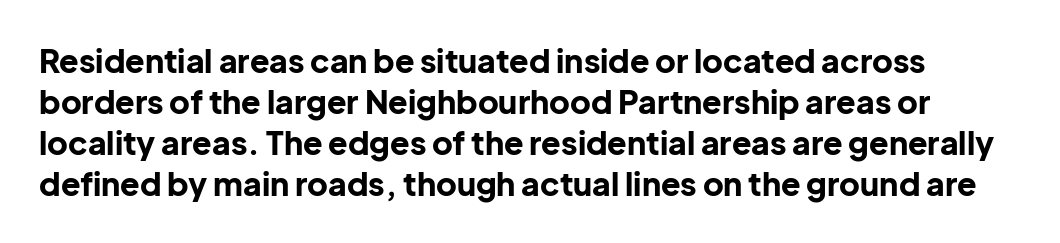
Each row of text sits above clean, open space. The rendering uses natural spacing where letterforms have individual widths. This is sans-serif lettering, the kind often seen on screens and signage. In terms of letterspacing, this is plain default setting. Is there much room between lines? A standard amount, neither cramped nor airy.
